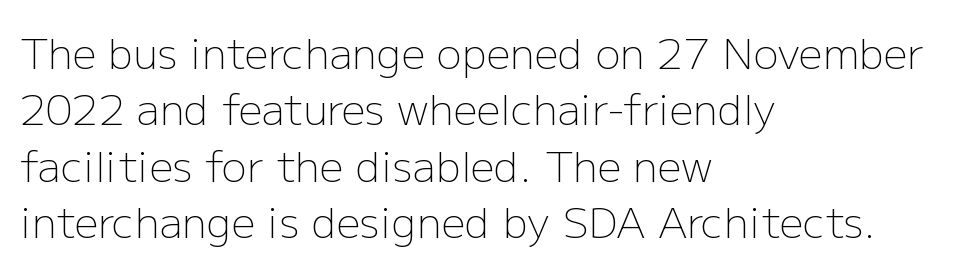
Q: Is the text bold? A: No.
Q: Is the text italic (slanted)? A: No, it is upright.
Q: Is the typeface a serif or a sans-serif typeface? A: Sans-serif.
Q: Is the text underlined? A: No.
Q: How is the paragraph aligned? A: Left-aligned.
Q: Is the spacing between letters normal or unusually wide? A: Normal.
Q: Is the spacing between lines tight, normal or loose? A: Normal.
Q: Width (condensed, normal, or wide)? A: Normal.
Q: Stroke contrast? A: Low.
Q: x-height? A: Medium.
Q: Monospaced? A: No.
